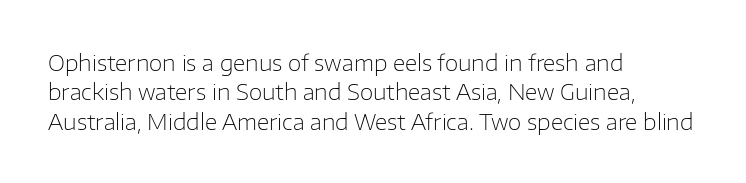
{"italic": "no", "bold": "no", "underline": "no", "align": "left", "line_spacing": "normal", "line_spacing_ratio": 1.34, "letter_spacing": "normal", "letter_spacing_em": 0.0, "glyph_px": 22}
